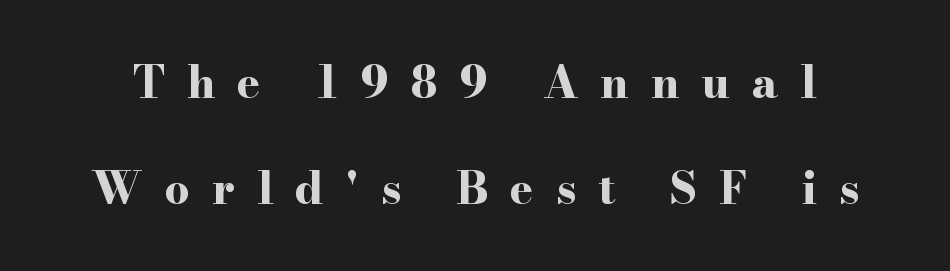
Q: Is the text bold? A: Yes.
Q: Is the text italic (slanted)? A: No, it is upright.
Q: Is the typeface a serif or a sans-serif typeface? A: Serif.
Q: Is the text underlined? A: No.
Q: Is the spacing between letters normal or unusually wide? A: Unusually wide.
Q: Is the spacing between lines tight, normal or loose? A: Loose.
Q: Width (condensed, normal, or wide)? A: Wide.
Q: Stroke contrast? A: High.
Q: x-height? A: Small.
Q: Monospaced? A: No.
